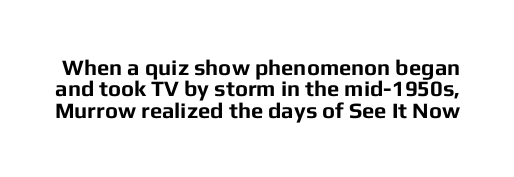
The image shows 22 px bold type, upright; set tight line spacing (0.97x), normal letter spacing, not underlined.
